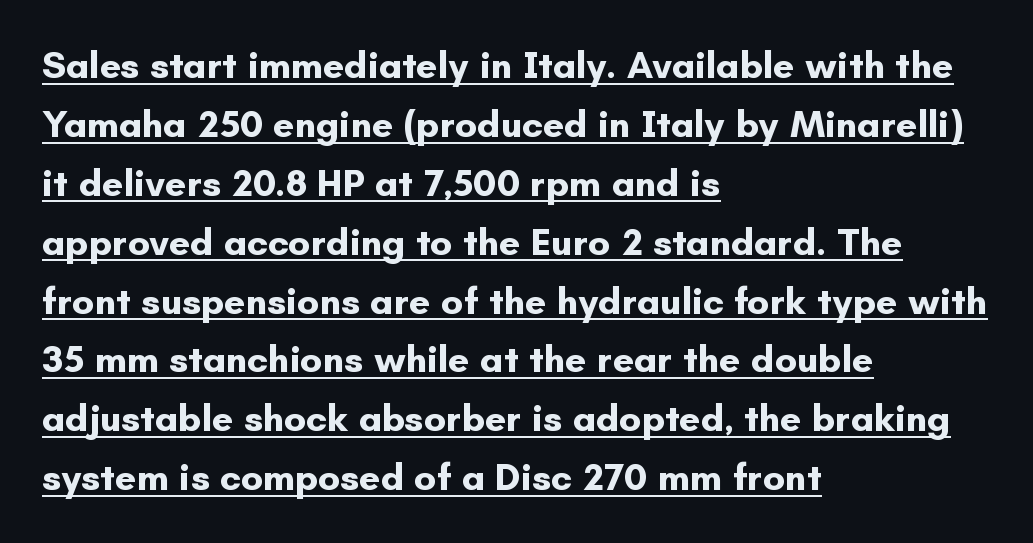
Students, this is bold: see how much ink each stroke carries. Descenders here cross a horizontal rule under the line. The rendering keeps characters at their native spacing. Think of a printed novel: that variable character pitch is what you see here. Reading down the block, your eye returns to a fixed left position each line.
